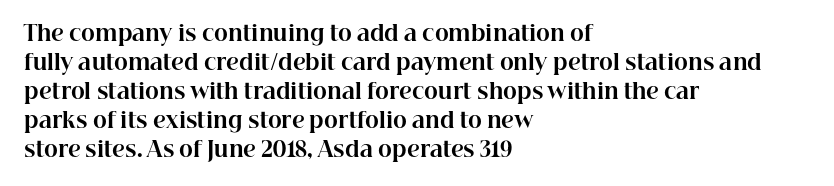
Q: Is the text bold? A: Yes.
Q: Is the text italic (slanted)? A: No, it is upright.
Q: Is the text underlined? A: No.
Q: How is the paragraph aligned? A: Left-aligned.
Q: Is the spacing between letters normal or unusually wide? A: Normal.
Q: Is the spacing between lines tight, normal or loose? A: Normal.
